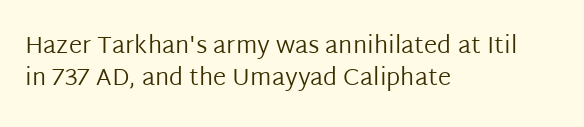
The image shows 24 px text type, upright; set left-aligned, normal line spacing (1.32x), normal letter spacing, not underlined.
